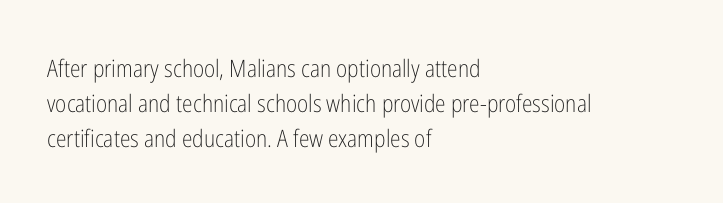
Q: Is the text bold? A: No.
Q: Is the text italic (slanted)? A: No, it is upright.
Q: Is the text underlined? A: No.
Q: How is the paragraph aligned? A: Left-aligned.
Q: Is the spacing between letters normal or unusually wide? A: Normal.
Q: Is the spacing between lines tight, normal or loose? A: Normal.
